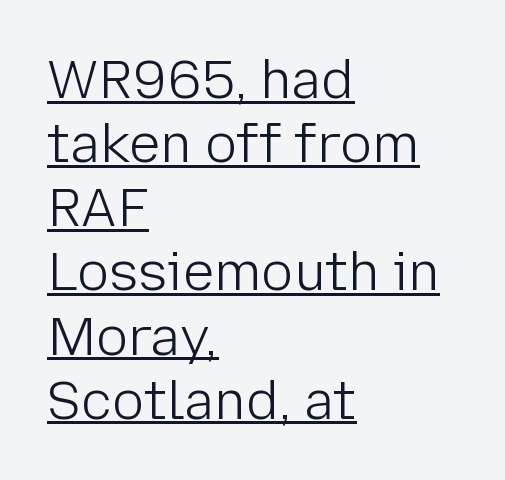
The image shows 53 px light sans-serif type, upright; set left-aligned, line spacing 1.21x, normal letter spacing, underlined; low stroke contrast and a medium x-height.
